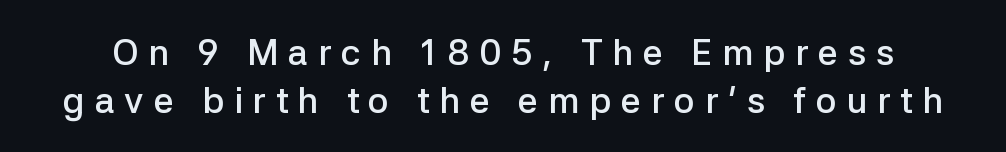
The image shows 36 px semibold sans-serif type, upright; set normal line spacing (1.33x), unusually wide letter spacing (+0.27 em), not underlined; low stroke contrast and a medium x-height.
